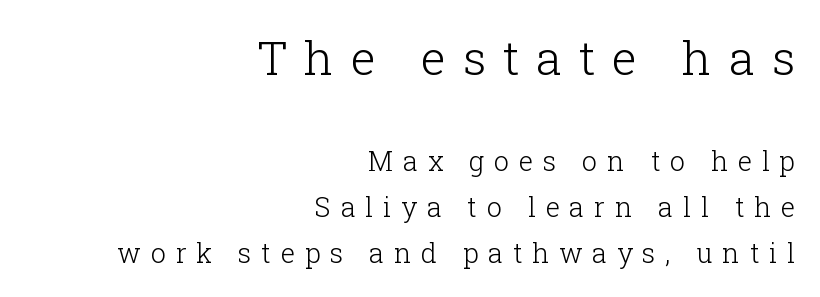
{"serif": "yes", "italic": "no", "bold": "no", "weight": "light", "width": "normal", "stroke_contrast": "low", "x_height": "medium", "monospaced": "no", "underline": "no", "align": "right", "line_spacing": "normal", "line_spacing_ratio": 1.7, "letter_spacing": "wide", "letter_spacing_em": 0.36, "larger_block": "first", "size_ratio": 1.74, "glyph_px": 47}
